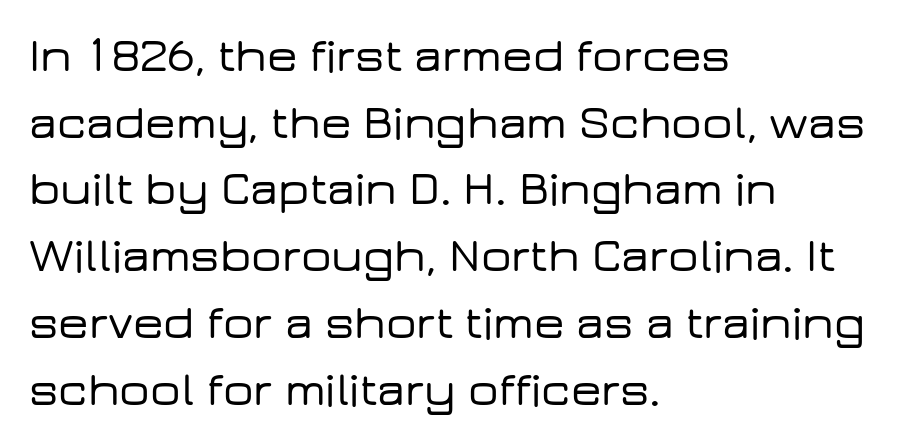
The space beneath each line is pristine and unruled. Where is the straight margin? On the left. In terms of leading, this rendering sits right in the middle. Note the varied advance widths — an 'i' is clearly narrower than an 'm'. A roman cut, with each character standing at attention.
